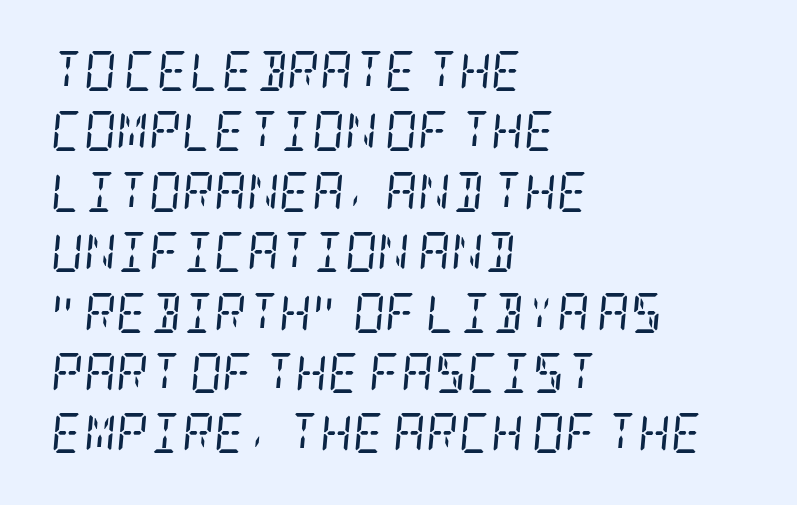
Q: Is the text bold? A: No.
Q: Is the text italic (slanted)? A: Yes, it leans right by about 5 degrees.
Q: Is the typeface a serif or a sans-serif typeface? A: Serif.
Q: Is the text underlined? A: No.
Q: How is the paragraph aligned? A: Left-aligned.
Q: Is the spacing between letters normal or unusually wide? A: Normal.
Q: Is the spacing between lines tight, normal or loose? A: Normal.
Q: Width (condensed, normal, or wide)? A: Condensed.
Q: Stroke contrast? A: Low.
Q: x-height? A: Large.
